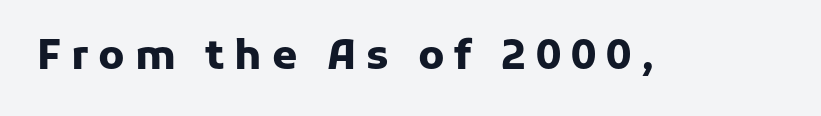
Q: Is the text bold? A: Yes.
Q: Is the text italic (slanted)? A: No, it is upright.
Q: Is the typeface a serif or a sans-serif typeface? A: Sans-serif.
Q: Is the text underlined? A: No.
Q: Is the spacing between letters normal or unusually wide? A: Unusually wide.
Q: Width (condensed, normal, or wide)? A: Normal.
Q: Stroke contrast? A: Low.
Q: x-height? A: Medium.
Q: Monospaced? A: No.
